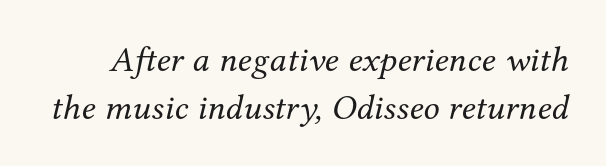
{"serif": "yes", "italic": "yes", "lean": "right", "slant_degrees": 12, "bold": "no", "weight": "regular", "width": "normal", "stroke_contrast": "medium", "x_height": "medium", "monospaced": "no", "underline": "no", "line_spacing": "normal", "line_spacing_ratio": 1.32, "letter_spacing": "normal", "letter_spacing_em": 0.0, "glyph_px": 36}
